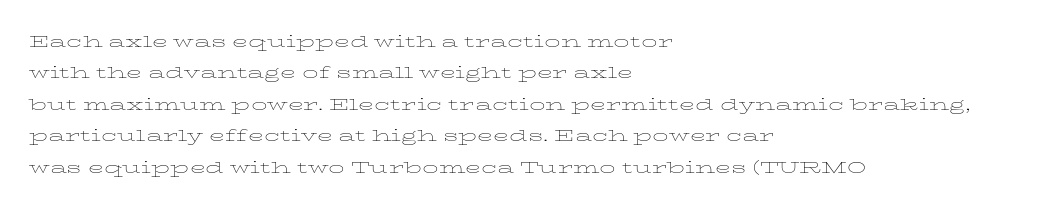
Q: Is the text bold? A: No.
Q: Is the text italic (slanted)? A: No, it is upright.
Q: Is the text underlined? A: No.
Q: How is the paragraph aligned? A: Left-aligned.
Q: Is the spacing between letters normal or unusually wide? A: Normal.
Q: Is the spacing between lines tight, normal or loose? A: Normal.
